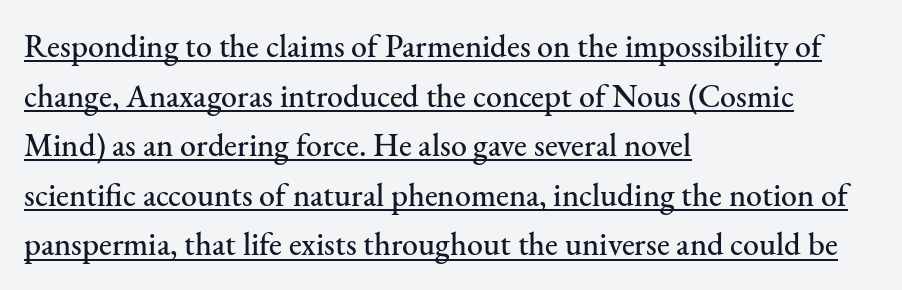
{"serif": "yes", "italic": "no", "width": "normal", "stroke_contrast": "medium", "x_height": "small", "monospaced": "no", "underline": "yes", "align": "left", "line_spacing": "normal", "line_spacing_ratio": 1.55, "letter_spacing": "normal", "letter_spacing_em": 0.0, "glyph_px": 32}
